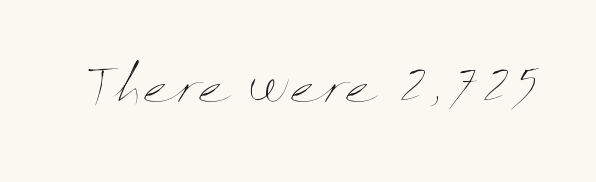
The image shows 48 px thin, wide type; set normal letter spacing, not underlined; medium stroke contrast and a medium x-height.
